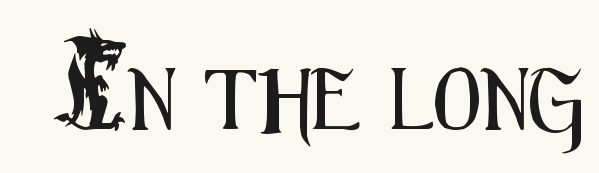
Q: Is the text italic (slanted)? A: No, it is upright.
Q: Is the typeface a serif or a sans-serif typeface? A: Sans-serif.
Q: Is the text underlined? A: No.
Q: Is the spacing between letters normal or unusually wide? A: Normal.
Q: Width (condensed, normal, or wide)? A: Condensed.
Q: Stroke contrast? A: Medium.
Q: x-height? A: Small.
Q: Monospaced? A: No.
